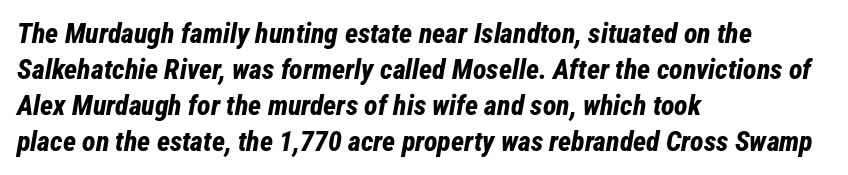
{"italic": "yes", "lean": "right", "slant_degrees": 12, "bold": "yes", "weight": "bold", "width": "condensed", "stroke_contrast": "low", "x_height": "medium", "monospaced": "no", "underline": "no", "align": "left", "line_spacing": "normal", "line_spacing_ratio": 1.28, "letter_spacing": "normal", "letter_spacing_em": 0.0, "glyph_px": 28}
